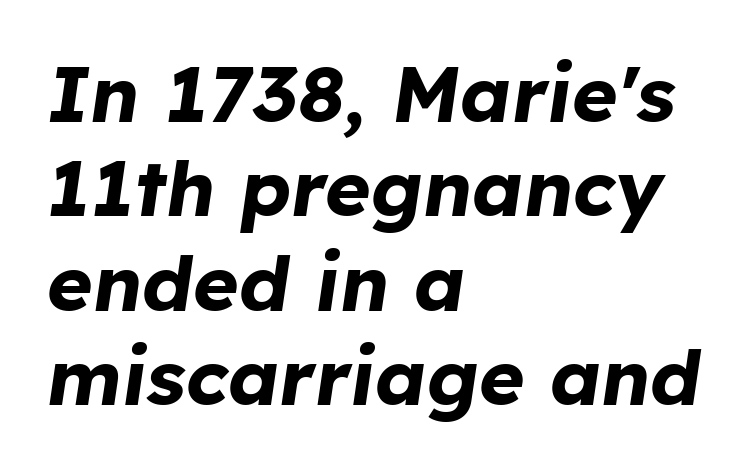
{"italic": "yes", "lean": "right", "slant_degrees": 8, "bold": "yes", "weight": "bold", "width": "normal", "stroke_contrast": "low", "x_height": "medium", "monospaced": "no", "underline": "no", "align": "left", "line_spacing_ratio": 1.21, "letter_spacing": "normal", "letter_spacing_em": 0.0, "glyph_px": 78}
